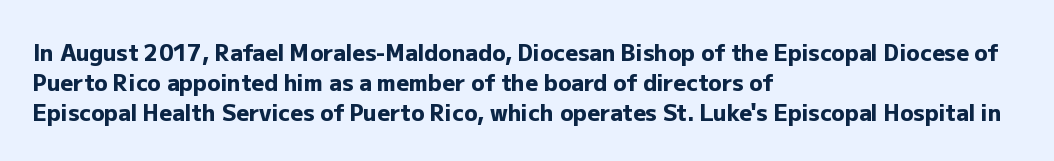
The image shows 22 px bold type, upright; set left-aligned, normal line spacing (1.37x), normal letter spacing, not underlined.
